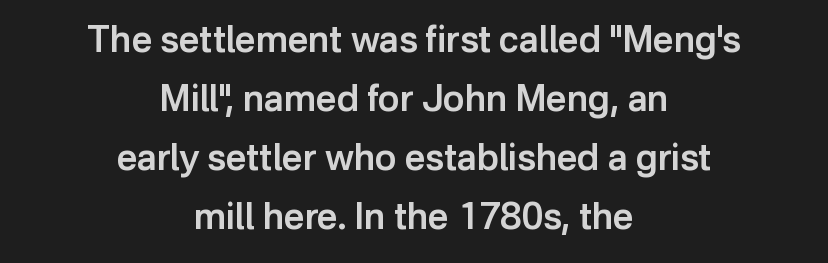
{"serif": "no", "italic": "no", "bold": "semi", "weight": "semibold", "width": "normal", "stroke_contrast": "low", "x_height": "medium", "monospaced": "no", "underline": "no", "align": "center", "line_spacing": "normal", "line_spacing_ratio": 1.64, "letter_spacing": "normal", "letter_spacing_em": 0.0, "glyph_px": 36}
